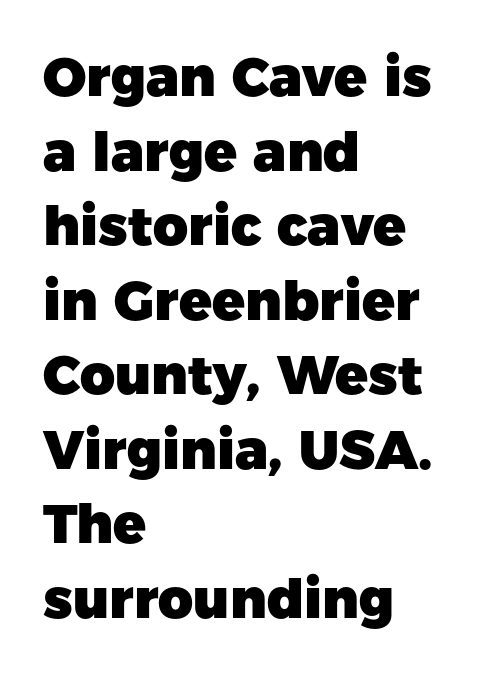
Q: Is the text bold? A: Yes.
Q: Is the text italic (slanted)? A: No, it is upright.
Q: Is the typeface a serif or a sans-serif typeface? A: Sans-serif.
Q: Is the text underlined? A: No.
Q: How is the paragraph aligned? A: Left-aligned.
Q: Is the spacing between letters normal or unusually wide? A: Normal.
Q: Is the spacing between lines tight, normal or loose? A: Normal.
Q: Width (condensed, normal, or wide)? A: Normal.
Q: Stroke contrast? A: Low.
Q: x-height? A: Medium.
Q: Monospaced? A: No.
